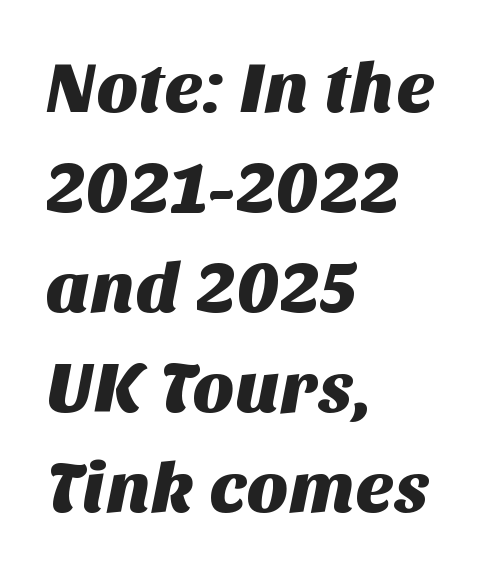
The image shows 72 px sans-serif type; set left-aligned, normal line spacing (1.39x), normal letter spacing, not underlined; medium stroke contrast and a large x-height.
